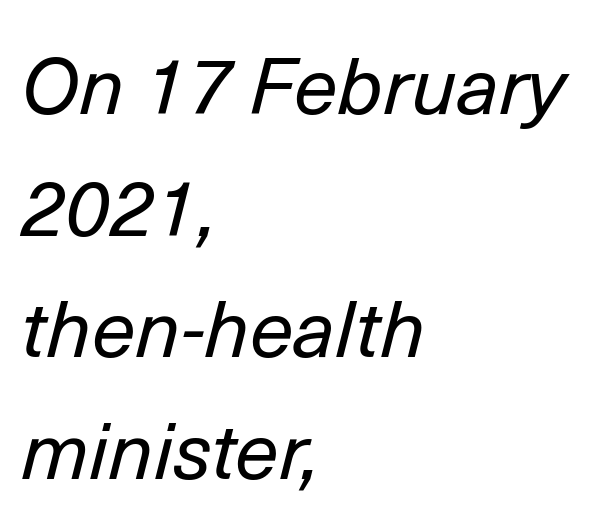
The image shows 79 px regular-weight type, italic (leaning right); set left-aligned, normal line spacing (1.54x), normal letter spacing, not underlined; low stroke contrast and a medium x-height.
